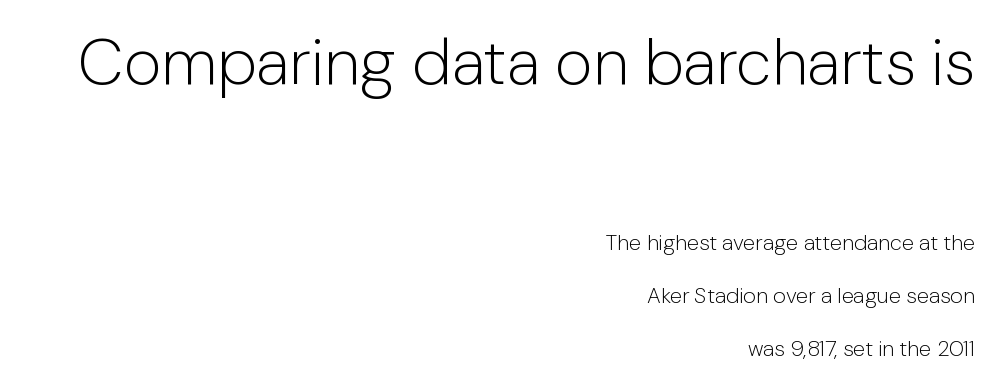
{"serif": "no", "italic": "no", "bold": "no", "weight": "light", "width": "normal", "stroke_contrast": "low", "x_height": "medium", "monospaced": "no", "underline": "no", "align": "right", "line_spacing": "loose", "line_spacing_ratio": 2.41, "letter_spacing": "normal", "letter_spacing_em": 0.0, "larger_block": "first", "size_ratio": 2.95, "glyph_px": 65}
